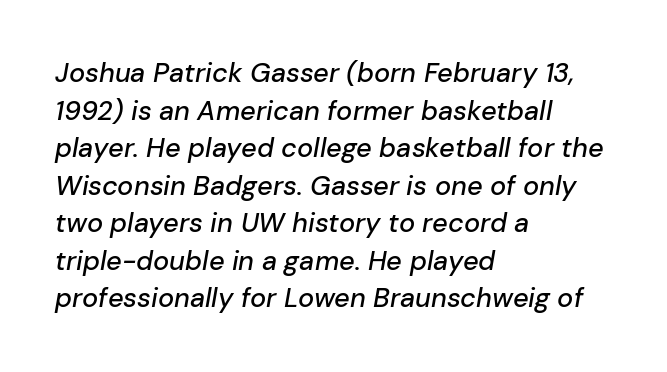
Does the leading feel generous? No, just average. The baseline area is clear. If you drew a line through each stem, it would be angled. Nothing unusual about the tracking: characters are spaced as the font intends.
